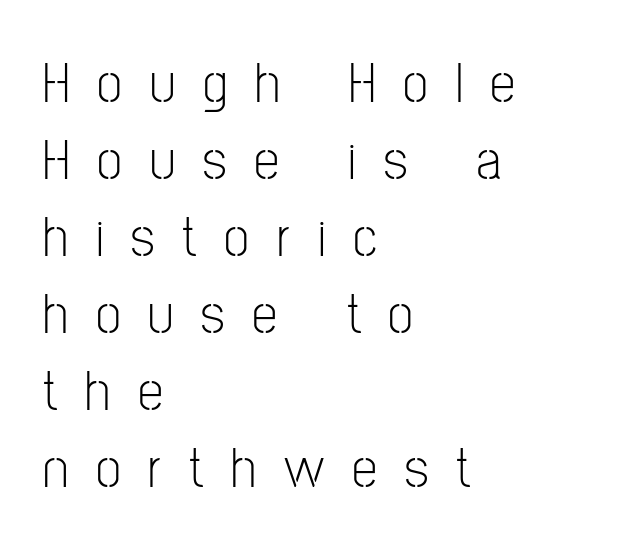
The image shows 57 px light, condensed sans-serif type, upright; set left-aligned, normal line spacing (1.35x), unusually wide letter spacing (+0.49 em), not underlined; low stroke contrast and a medium x-height.
